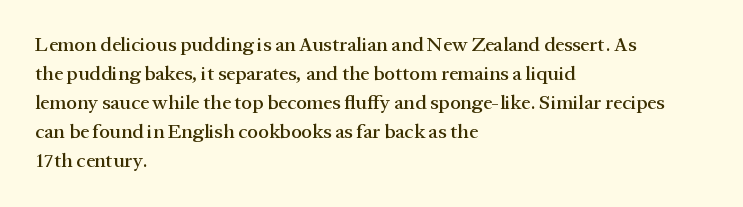
{"italic": "no", "underline": "no", "align": "left", "line_spacing": "normal", "line_spacing_ratio": 1.45, "letter_spacing": "normal", "letter_spacing_em": 0.0, "glyph_px": 20}
